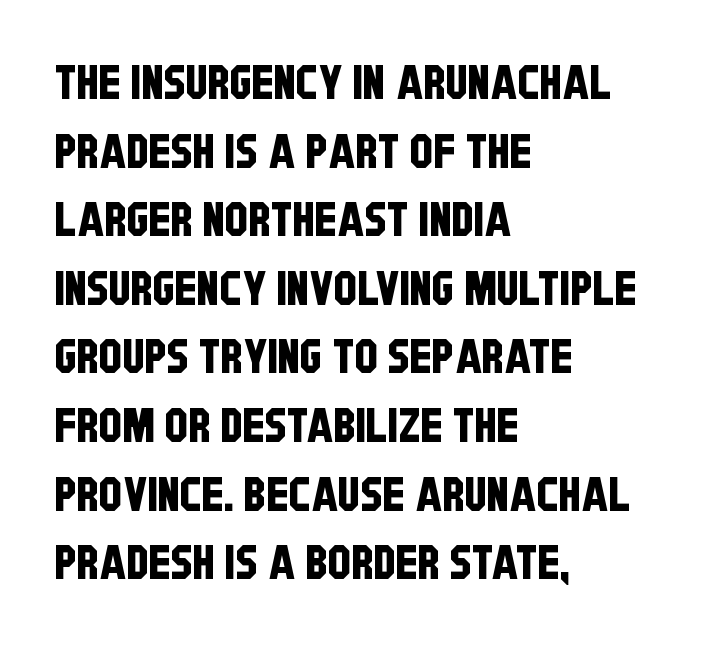
{"serif": "no", "width": "condensed", "stroke_contrast": "low", "x_height": "large", "monospaced": "no", "underline": "no", "align": "left", "line_spacing": "normal", "line_spacing_ratio": 1.46, "letter_spacing": "normal", "letter_spacing_em": 0.0, "glyph_px": 47}
